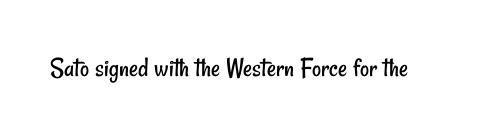
{"serif": "no", "bold": "no", "weight": "regular", "width": "condensed", "stroke_contrast": "low", "x_height": "small", "monospaced": "no", "underline": "no", "letter_spacing": "normal", "letter_spacing_em": 0.0, "glyph_px": 28}
